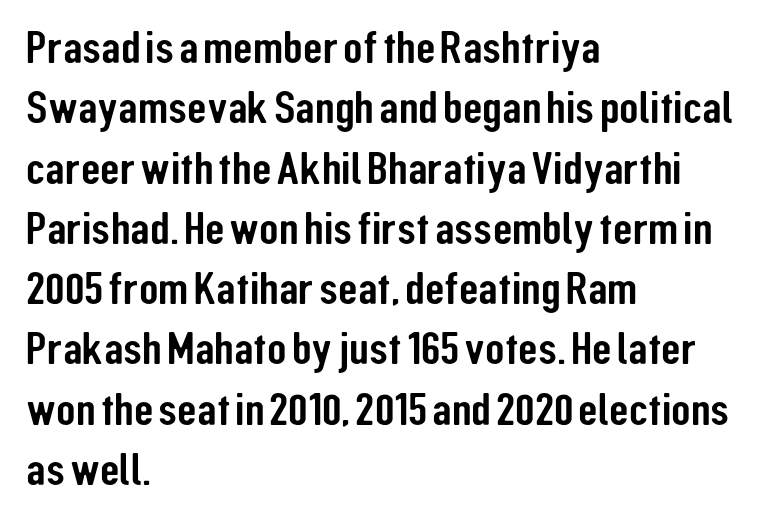
Q: Is the text italic (slanted)? A: No, it is upright.
Q: Is the typeface a serif or a sans-serif typeface? A: Sans-serif.
Q: Is the text underlined? A: No.
Q: How is the paragraph aligned? A: Left-aligned.
Q: Is the spacing between letters normal or unusually wide? A: Normal.
Q: Is the spacing between lines tight, normal or loose? A: Normal.
Q: Width (condensed, normal, or wide)? A: Condensed.
Q: Stroke contrast? A: Low.
Q: x-height? A: Medium.
Q: Monospaced? A: No.
